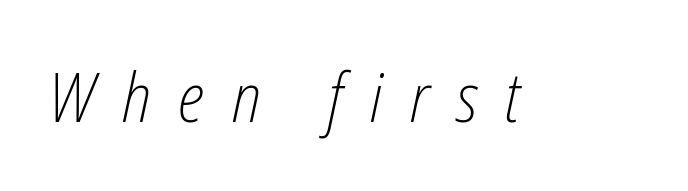
The string is rendered with underlining switched off. Unbolded letterforms with no extra heft. Think of a printed novel: that variable character pitch is what you see here. Glyph-to-glyph distance is far greater than everyday printed text.
